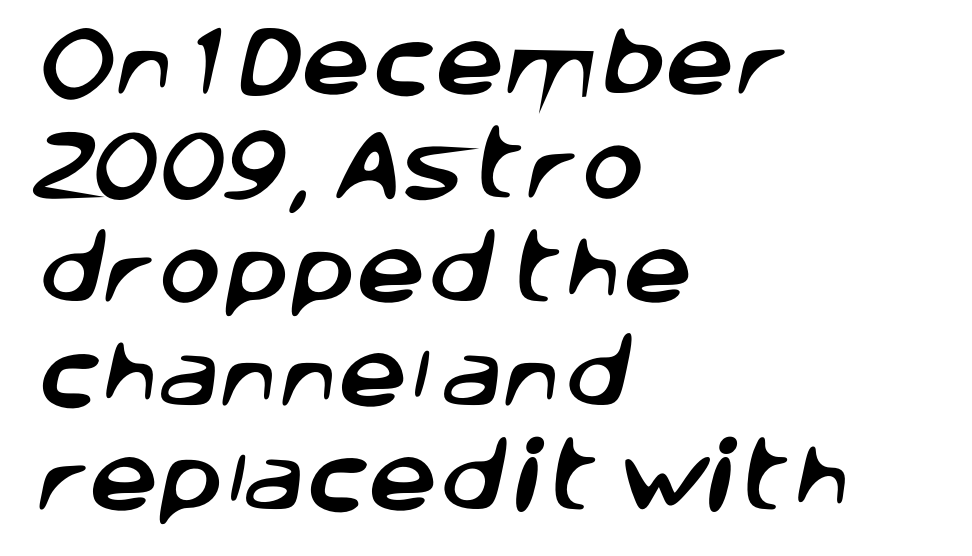
The gaps between neighbouring characters are ordinary and unremarkable. Line starts are locked; line ends wander. The font family rendered here belongs to the sans-serif group. Rows of type keep a routine distance in the vertical direction. Descenders are the only things crossing below the line.
